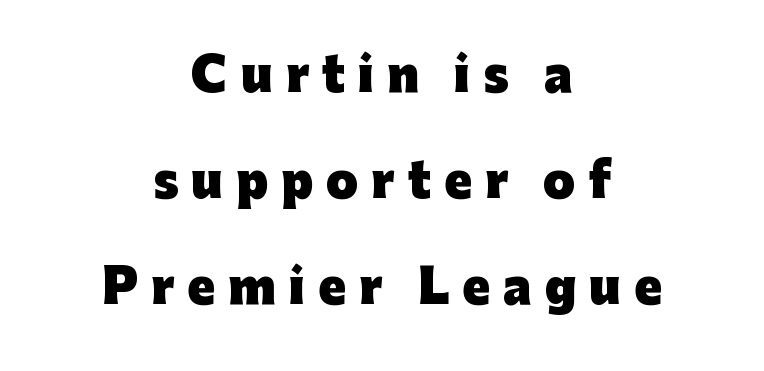
The image shows 46 px heavy sans-serif type, upright; set centered, loose line spacing (2.3x), unusually wide letter spacing (+0.28 em), not underlined; low stroke contrast and a medium x-height.
